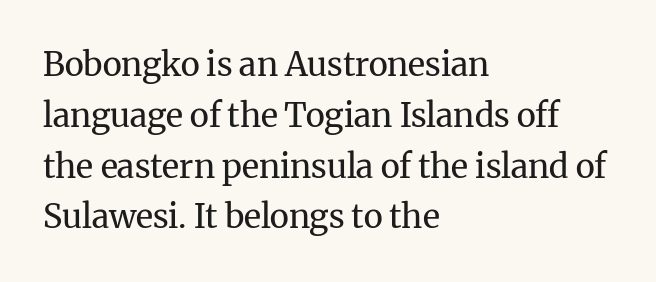
The image shows 33 px regular-weight serif type, upright; set left-aligned, normal line spacing (1.54x), normal letter spacing, not underlined; medium stroke contrast and a medium x-height.
